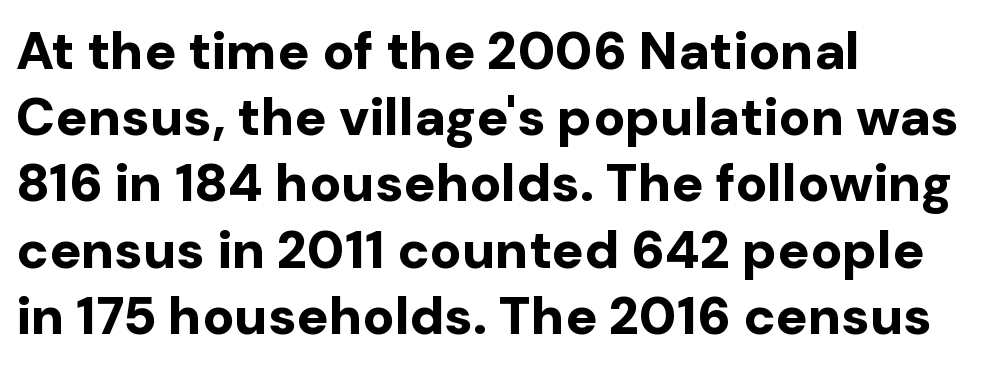
Q: Is the text bold? A: Yes.
Q: Is the text italic (slanted)? A: No, it is upright.
Q: Is the typeface a serif or a sans-serif typeface? A: Sans-serif.
Q: Is the text underlined? A: No.
Q: How is the paragraph aligned? A: Left-aligned.
Q: Is the spacing between letters normal or unusually wide? A: Normal.
Q: Is the spacing between lines tight, normal or loose? A: Normal.
Q: Width (condensed, normal, or wide)? A: Normal.
Q: Stroke contrast? A: Low.
Q: x-height? A: Medium.
Q: Monospaced? A: No.
